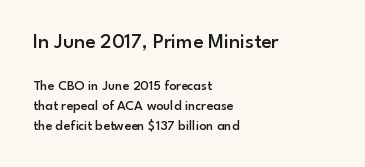
Emphasis by weight is partial: semibold. Two sizes are in play, and the larger belongs to the first block. Posture: upright roman. These lines stack with their left ends in a neat column. The lines sit at an ordinary, default distance from one another. No extra tracking has been applied to these lines.
